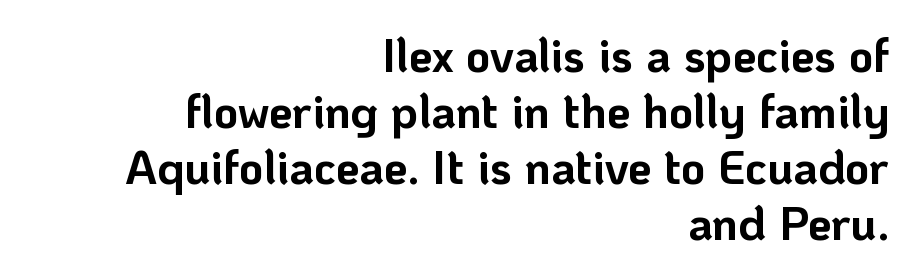
Q: Is the text bold? A: Yes.
Q: Is the text italic (slanted)? A: No, it is upright.
Q: Is the typeface a serif or a sans-serif typeface? A: Sans-serif.
Q: Is the text underlined? A: No.
Q: How is the paragraph aligned? A: Right-aligned.
Q: Is the spacing between letters normal or unusually wide? A: Normal.
Q: Width (condensed, normal, or wide)? A: Normal.
Q: Stroke contrast? A: Low.
Q: x-height? A: Medium.
Q: Monospaced? A: No.
